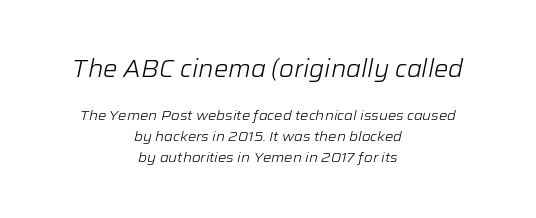
{"italic": "yes", "lean": "right", "slant_degrees": 12, "bold": "no", "underline": "no", "align": "center", "line_spacing": "normal", "line_spacing_ratio": 1.49, "letter_spacing": "normal", "letter_spacing_em": 0.0, "larger_block": "first", "size_ratio": 1.71, "glyph_px": 24}
